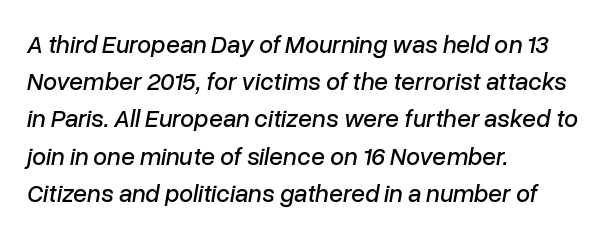
The image shows 25 px text type, italic (leaning right); set left-aligned, normal line spacing (1.49x), normal letter spacing, not underlined.
